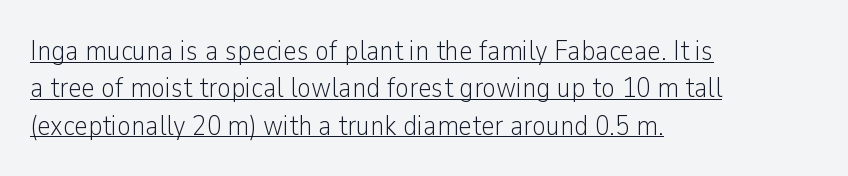
The image shows 29 px light, condensed sans-serif type, upright; set left-aligned, normal line spacing (1.29x), normal letter spacing, underlined; low stroke contrast and a medium x-height.
